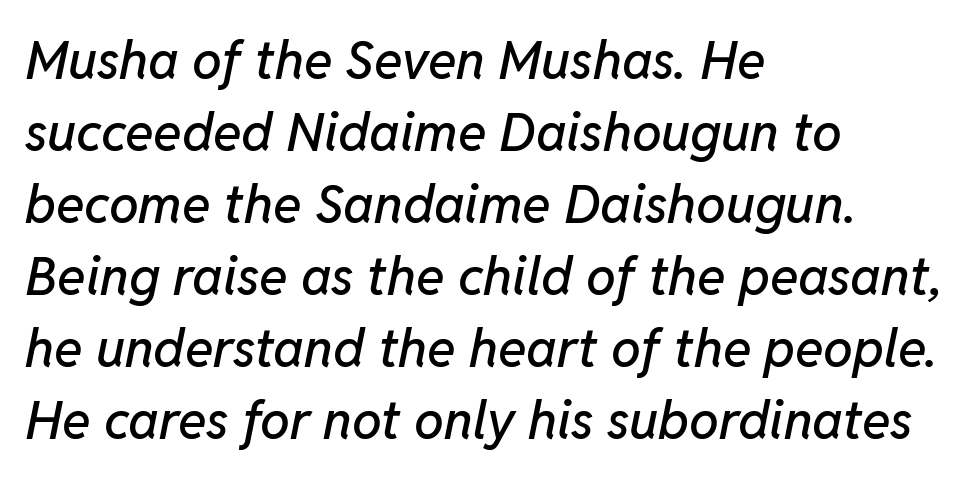
Q: Is the text italic (slanted)? A: Yes, it leans right by about 11 degrees.
Q: Is the text underlined? A: No.
Q: How is the paragraph aligned? A: Left-aligned.
Q: Is the spacing between letters normal or unusually wide? A: Normal.
Q: Is the spacing between lines tight, normal or loose? A: Normal.
Q: Width (condensed, normal, or wide)? A: Normal.
Q: Stroke contrast? A: Low.
Q: x-height? A: Medium.
Q: Monospaced? A: No.
